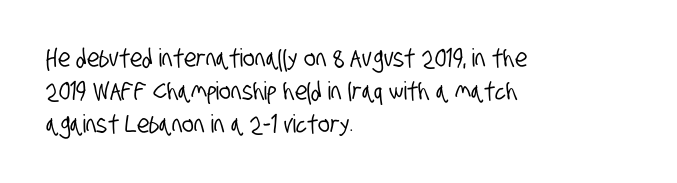
Short and long lines alike share a common starting point at left. Vertically, the passage feels balanced, rows spaced as you'd expect. Words appear dense and cohesive because spacing is normal. Quick note: underline off.
